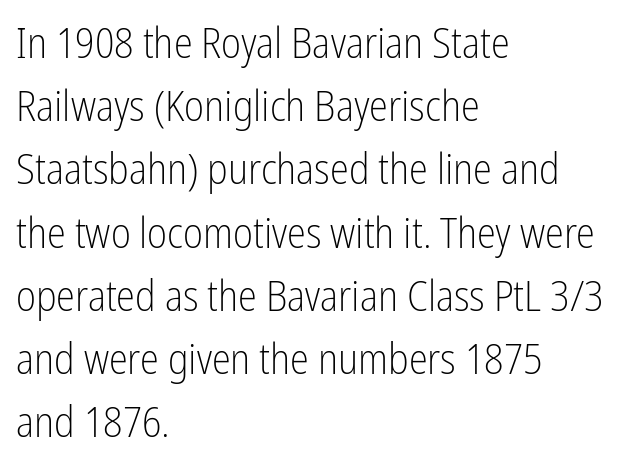
Q: Is the text bold? A: No.
Q: Is the text italic (slanted)? A: No, it is upright.
Q: Is the typeface a serif or a sans-serif typeface? A: Sans-serif.
Q: Is the text underlined? A: No.
Q: How is the paragraph aligned? A: Left-aligned.
Q: Is the spacing between letters normal or unusually wide? A: Normal.
Q: Is the spacing between lines tight, normal or loose? A: Normal.
Q: Width (condensed, normal, or wide)? A: Condensed.
Q: Stroke contrast? A: Low.
Q: x-height? A: Medium.
Q: Monospaced? A: No.
